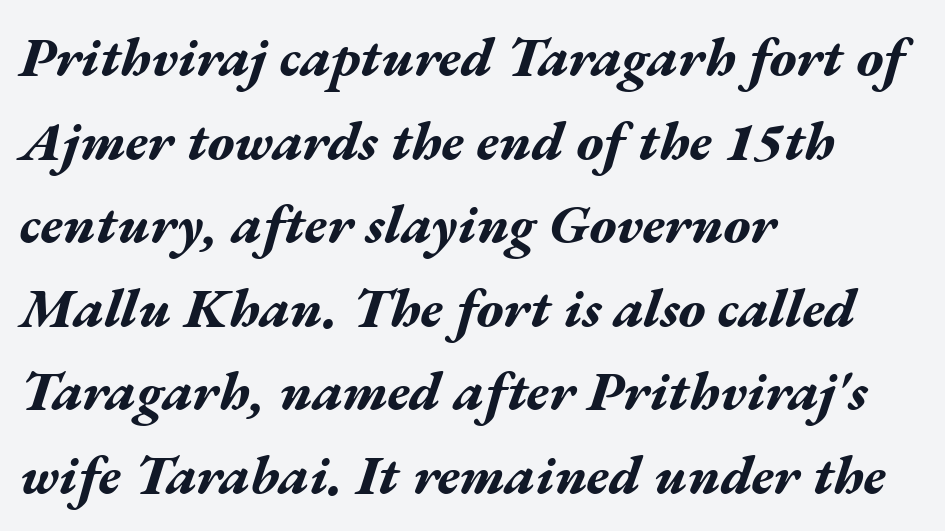
The image shows 55 px bold, wide type, italic (leaning right); set left-aligned, normal line spacing (1.52x), normal letter spacing, not underlined; medium stroke contrast and a medium x-height.
